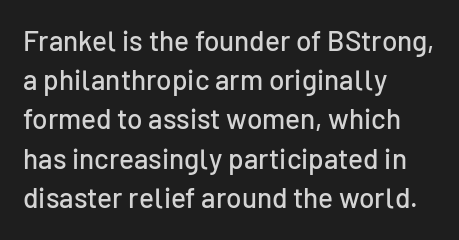
The image shows 28 px sans-serif type, upright; set left-aligned, normal line spacing (1.4x), normal letter spacing, not underlined; low stroke contrast and a medium x-height.
